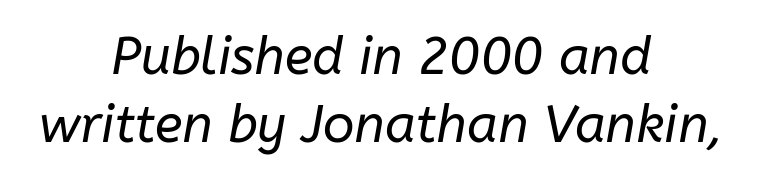
Leftover space on each line is divided equally before and after the words. Honestly, the letter spacing is just normal — you wouldn't notice it. Summary of vertical rhythm: regular, with standard interline spacing. Stems and bowls with no extra thickness — not bold. Each letter keeps its own natural width here, so spacing adapts to shape. In terms of posture, this sample is oblique.
